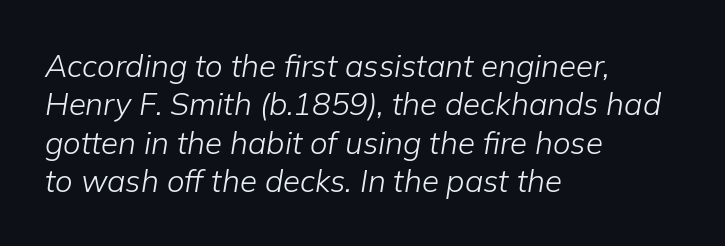
The image shows 31 px light type, italic (leaning right); set left-aligned, line spacing 1.24x, normal letter spacing, not underlined; low stroke contrast and a medium x-height.
